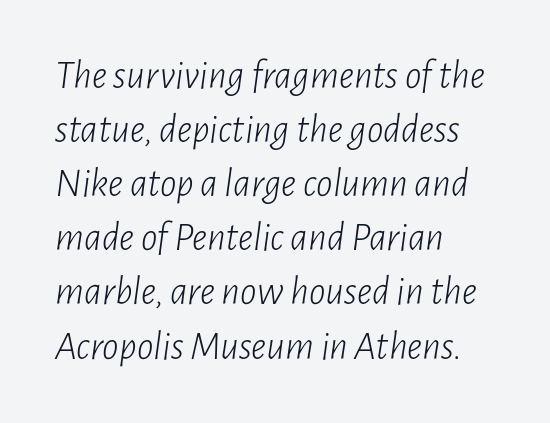
The image shows 41 px light, condensed type, italic (leaning right); set left-aligned, normal line spacing (1.32x), normal letter spacing, not underlined; low stroke contrast and a medium x-height.
